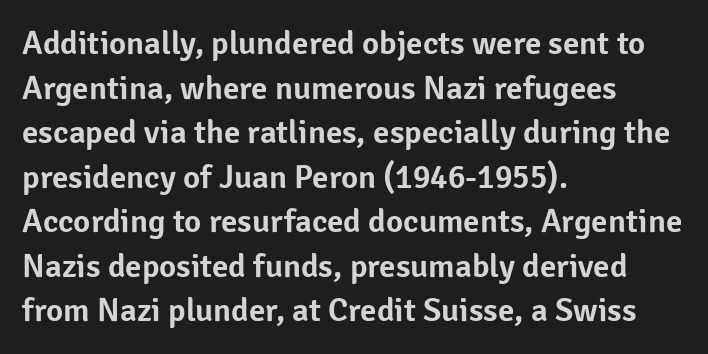
Q: Is the text italic (slanted)? A: No, it is upright.
Q: Is the typeface a serif or a sans-serif typeface? A: Sans-serif.
Q: Is the text underlined? A: No.
Q: How is the paragraph aligned? A: Left-aligned.
Q: Is the spacing between letters normal or unusually wide? A: Normal.
Q: Is the spacing between lines tight, normal or loose? A: Normal.
Q: Width (condensed, normal, or wide)? A: Normal.
Q: Stroke contrast? A: Low.
Q: x-height? A: Medium.
Q: Monospaced? A: No.
